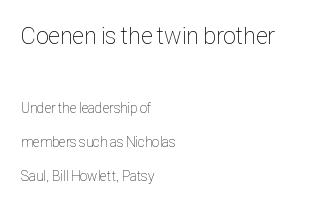
Q: Is the text bold? A: No.
Q: Is the text italic (slanted)? A: No, it is upright.
Q: Is the text underlined? A: No.
Q: How is the paragraph aligned? A: Left-aligned.
Q: Is the spacing between letters normal or unusually wide? A: Normal.
Q: Is the spacing between lines tight, normal or loose? A: Loose.
Q: Which block of text is set in a larger size, the first (top) or the second (bottom)? A: The first (top) one.
